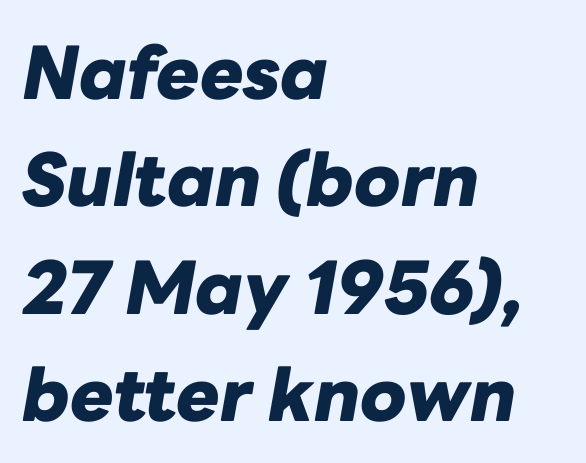
{"italic": "yes", "lean": "right", "slant_degrees": 10, "bold": "yes", "weight": "heavy", "width": "normal", "stroke_contrast": "low", "x_height": "medium", "monospaced": "no", "underline": "no", "align": "left", "line_spacing": "normal", "line_spacing_ratio": 1.47, "letter_spacing": "normal", "letter_spacing_em": 0.0, "glyph_px": 73}
